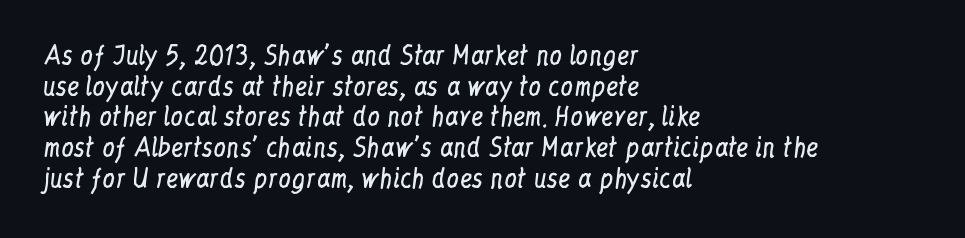
{"bold": "no", "underline": "no", "align": "left", "line_spacing_ratio": 1.23, "letter_spacing": "normal", "letter_spacing_em": 0.0, "glyph_px": 25}
